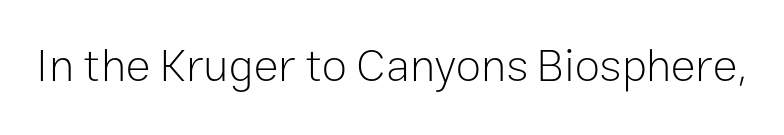
{"serif": "no", "italic": "no", "bold": "no", "weight": "light", "width": "normal", "stroke_contrast": "low", "x_height": "medium", "monospaced": "no", "underline": "no", "letter_spacing": "normal", "letter_spacing_em": 0.0, "glyph_px": 46}
